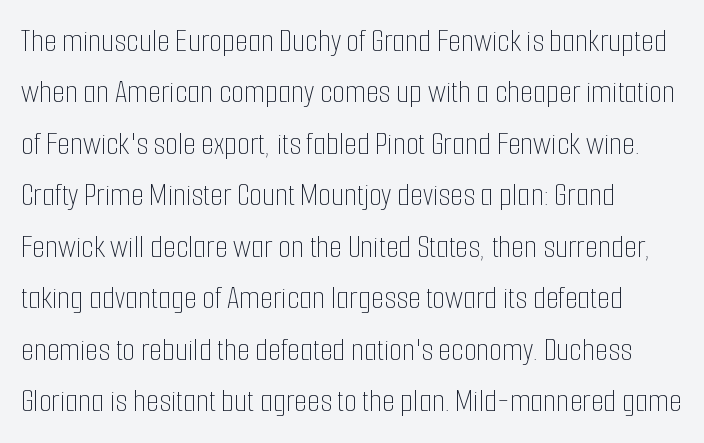
This is not heavy type; no bold has been used. The compositor pushed each line to the left boundary. Character widths vary here, with narrow letters taking less room than wide ones. Tall strokes in this sample are plumb rather than angled. Check the space under the baseline: it is left empty.
